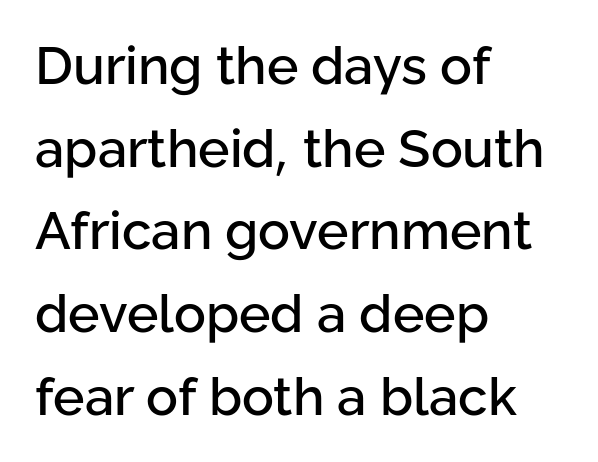
Q: Is the text italic (slanted)? A: No, it is upright.
Q: Is the typeface a serif or a sans-serif typeface? A: Sans-serif.
Q: Is the text underlined? A: No.
Q: How is the paragraph aligned? A: Left-aligned.
Q: Is the spacing between letters normal or unusually wide? A: Normal.
Q: Is the spacing between lines tight, normal or loose? A: Normal.
Q: Width (condensed, normal, or wide)? A: Normal.
Q: Stroke contrast? A: Low.
Q: x-height? A: Medium.
Q: Monospaced? A: No.
